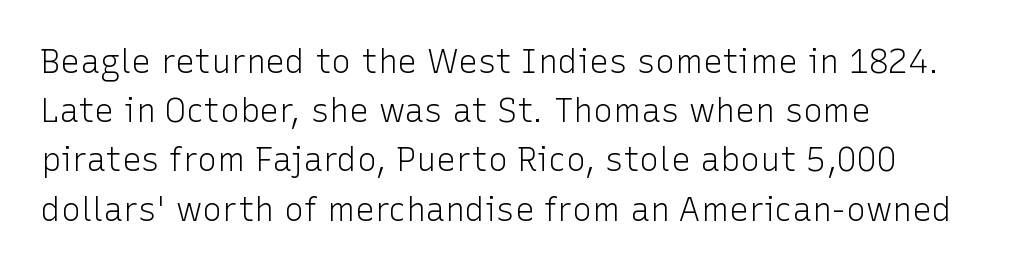
The image shows 33 px light sans-serif type, upright; set left-aligned, normal line spacing (1.49x), normal letter spacing, not underlined; low stroke contrast and a medium x-height.
